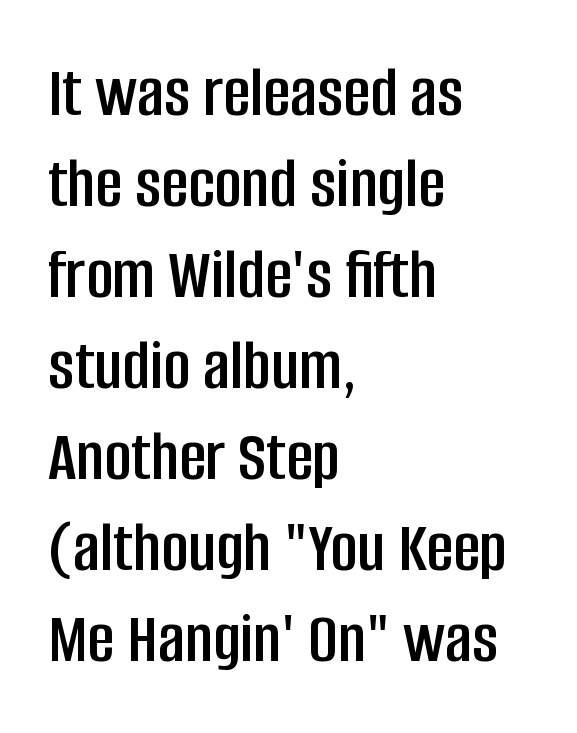
{"serif": "no", "italic": "no", "width": "condensed", "stroke_contrast": "low", "x_height": "large", "monospaced": "no", "underline": "no", "align": "left", "line_spacing_ratio": 1.23, "letter_spacing": "normal", "letter_spacing_em": 0.0, "glyph_px": 74}
